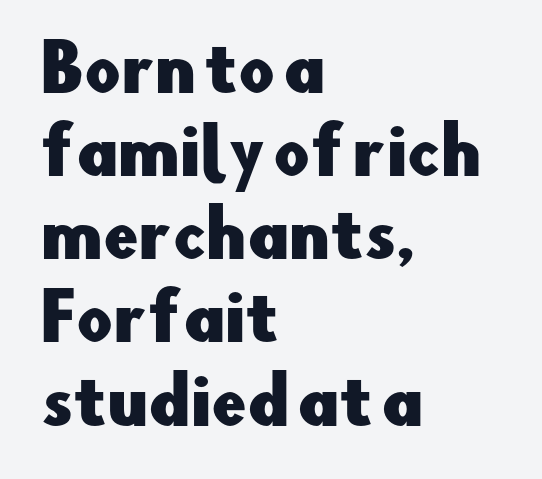
The image shows 63 px sans-serif type, upright; set left-aligned, normal line spacing (1.32x), normal letter spacing, not underlined; low stroke contrast and a small x-height.
